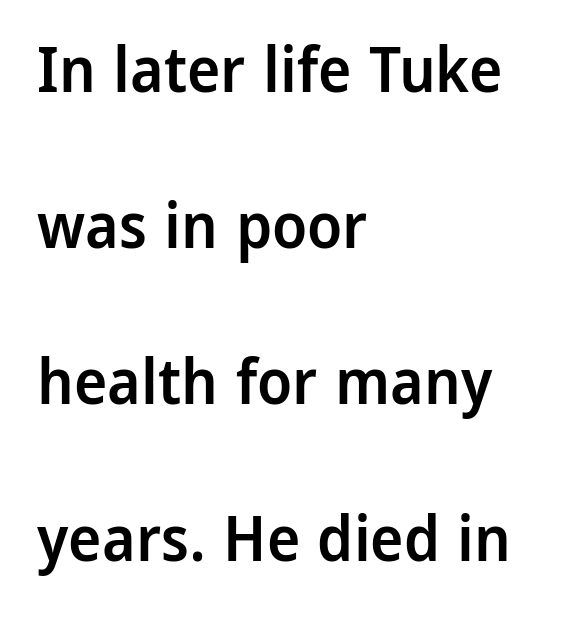
Q: Is the text bold? A: Semi-bold.
Q: Is the text italic (slanted)? A: No, it is upright.
Q: Is the typeface a serif or a sans-serif typeface? A: Sans-serif.
Q: Is the text underlined? A: No.
Q: How is the paragraph aligned? A: Left-aligned.
Q: Is the spacing between letters normal or unusually wide? A: Normal.
Q: Is the spacing between lines tight, normal or loose? A: Loose.
Q: Width (condensed, normal, or wide)? A: Normal.
Q: Stroke contrast? A: Low.
Q: x-height? A: Medium.
Q: Monospaced? A: No.
